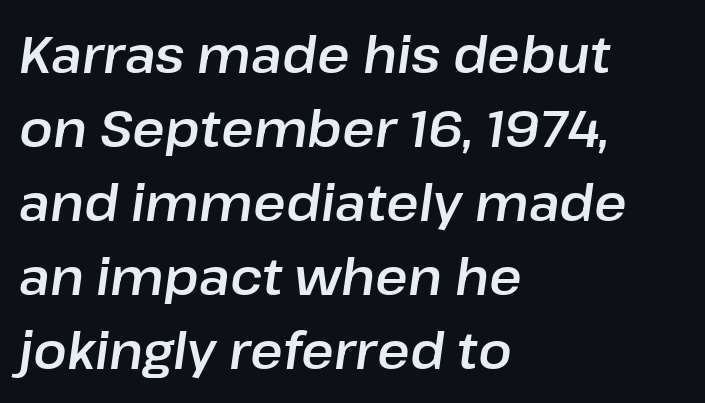
The image shows 50 px text type, italic (leaning right); set left-aligned, normal line spacing (1.48x), normal letter spacing, not underlined; low stroke contrast and a medium x-height.
